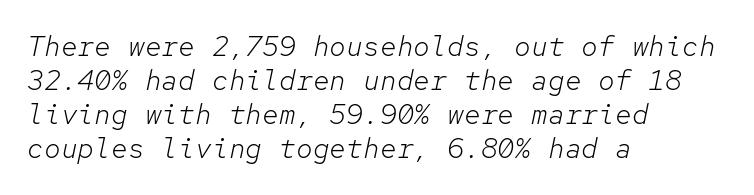
These lines were composed using italics. The line texture is even and compact thanks to regular tracking. On a weight scale, this lands at 450 or below. The space beneath each line is pristine and unruled. Reading down the block, your eye returns to a fixed left position each line. The face used here is monospaced, like something from a code editor.
